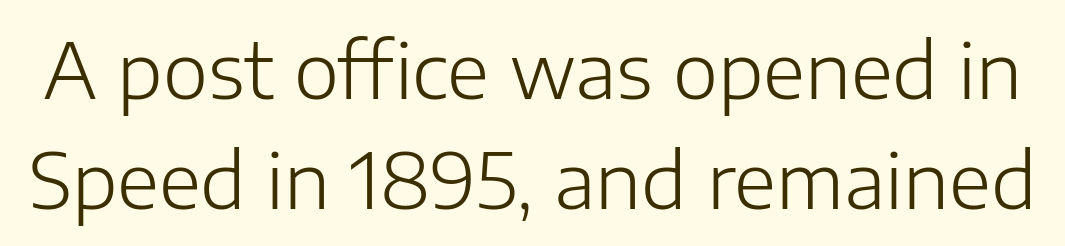
Q: Is the text bold? A: No.
Q: Is the text italic (slanted)? A: No, it is upright.
Q: Is the typeface a serif or a sans-serif typeface? A: Sans-serif.
Q: Is the text underlined? A: No.
Q: Is the spacing between letters normal or unusually wide? A: Normal.
Q: Is the spacing between lines tight, normal or loose? A: Normal.
Q: Width (condensed, normal, or wide)? A: Normal.
Q: Stroke contrast? A: Low.
Q: x-height? A: Medium.
Q: Monospaced? A: No.
